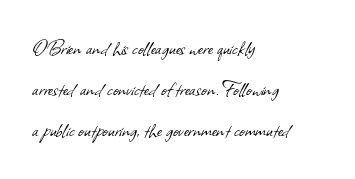
Q: Is the text bold? A: No.
Q: Is the text underlined? A: No.
Q: How is the paragraph aligned? A: Left-aligned.
Q: Is the spacing between letters normal or unusually wide? A: Normal.
